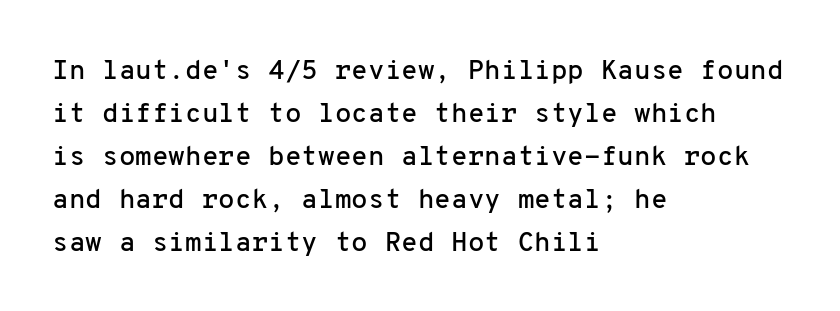
{"italic": "no", "underline": "no", "align": "left", "line_spacing": "normal", "line_spacing_ratio": 1.59, "letter_spacing": "normal", "letter_spacing_em": 0.0, "glyph_px": 27}
